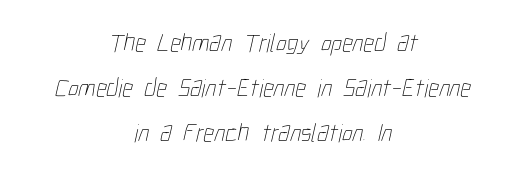
The image shows 26 px text type; set centered, line spacing 1.74x, normal letter spacing, not underlined.
